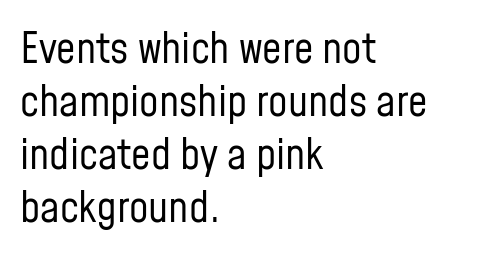
Is there any slant? The stems are plumb. The glyphs in this specimen are sans serif. The lines are quadded left. Note the varied advance widths — an 'i' is clearly narrower than an 'm'. Type without underlining.
